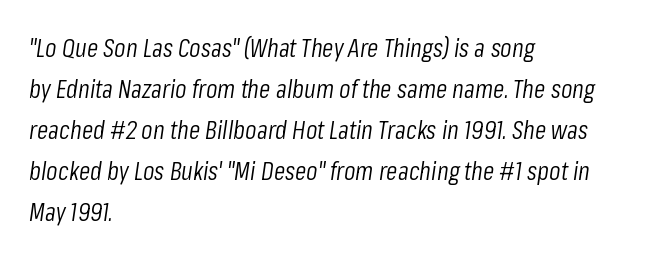
{"italic": "yes", "lean": "right", "slant_degrees": 8, "bold": "no", "underline": "no", "align": "left", "line_spacing": "normal", "line_spacing_ratio": 1.58, "letter_spacing": "normal", "letter_spacing_em": 0.0, "glyph_px": 26}
